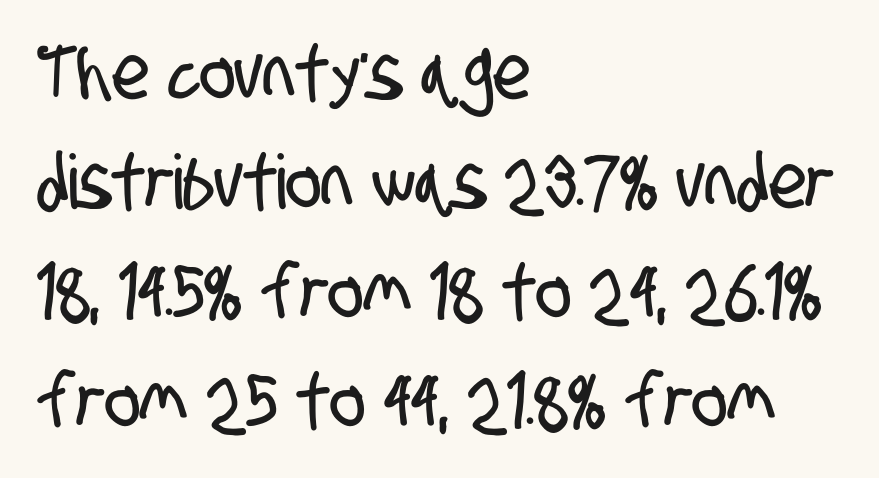
The image shows 75 px condensed sans-serif type; set left-aligned, normal line spacing (1.46x), normal letter spacing, not underlined; low stroke contrast and a large x-height.
